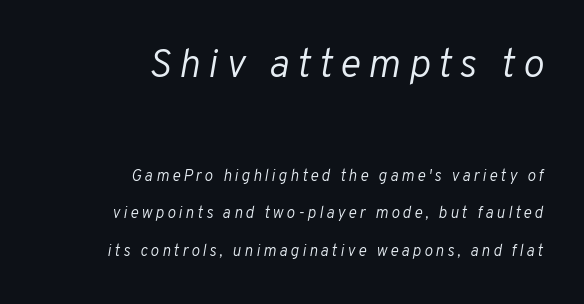
These two chunks differ in scale, with the top chunk taking the larger measure. Think of a printed novel: that variable character pitch is what you see here. The rendering anchors every line to the right-hand side. Slanted lettering throughout. The specimen omits any rule beneath the text block's lines. Vertical stems look standard width or narrower in stroke.
